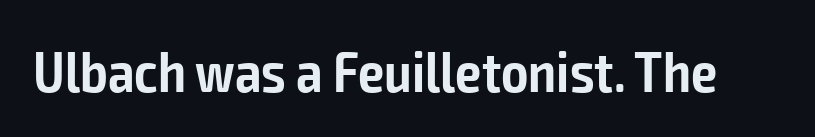
{"serif": "no", "italic": "no", "bold": "semi", "weight": "semibold", "width": "condensed", "stroke_contrast": "low", "x_height": "medium", "monospaced": "no", "underline": "no", "letter_spacing": "normal", "letter_spacing_em": 0.0, "glyph_px": 58}
